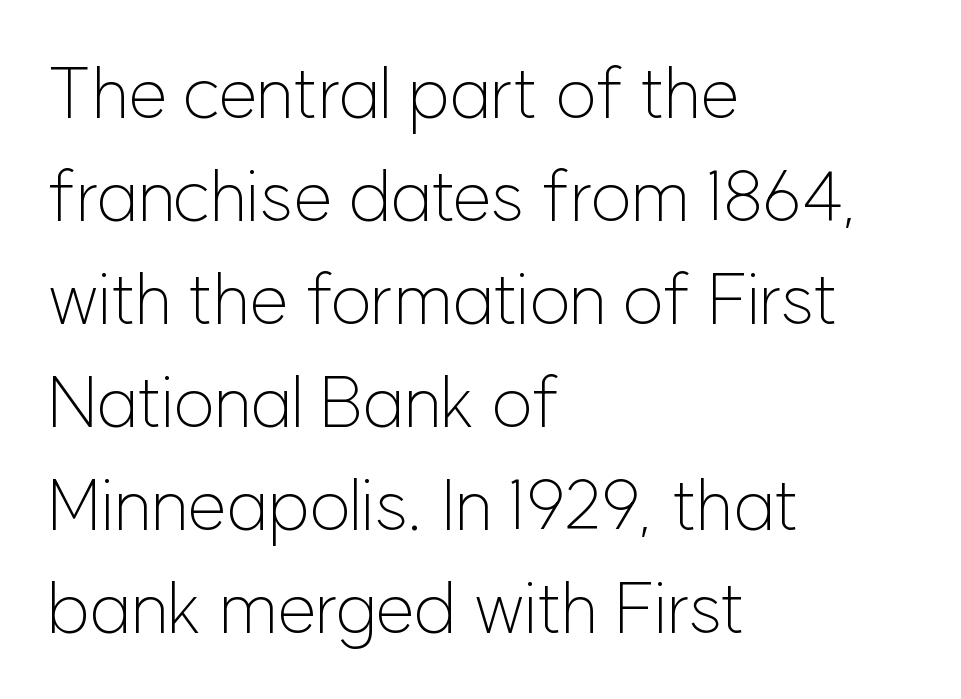
{"serif": "no", "italic": "no", "bold": "no", "weight": "light", "width": "normal", "stroke_contrast": "low", "x_height": "medium", "monospaced": "no", "underline": "no", "align": "left", "line_spacing": "normal", "line_spacing_ratio": 1.45, "letter_spacing": "normal", "letter_spacing_em": 0.0, "glyph_px": 71}
